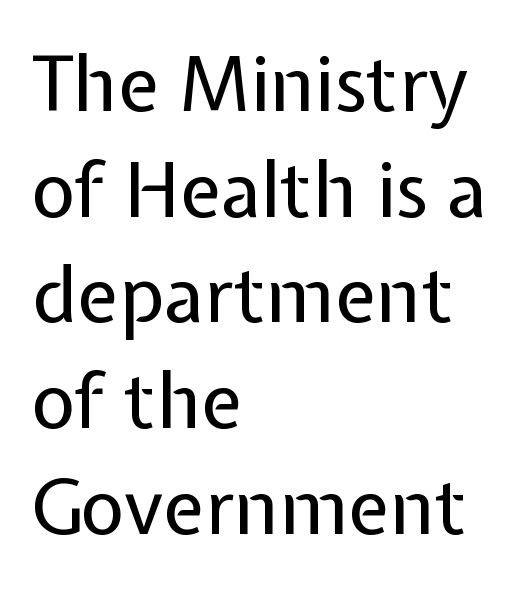
Line spacing here is normal. Notice how the passage keeps a crisp vertical edge on the left only. Stroke mass is kept to a normal reading level or below. A clean baseline with only descenders dipping below it. You could not count columns in this text — the font is proportionally spaced. Stroke terminals: plain, sans-serif.
